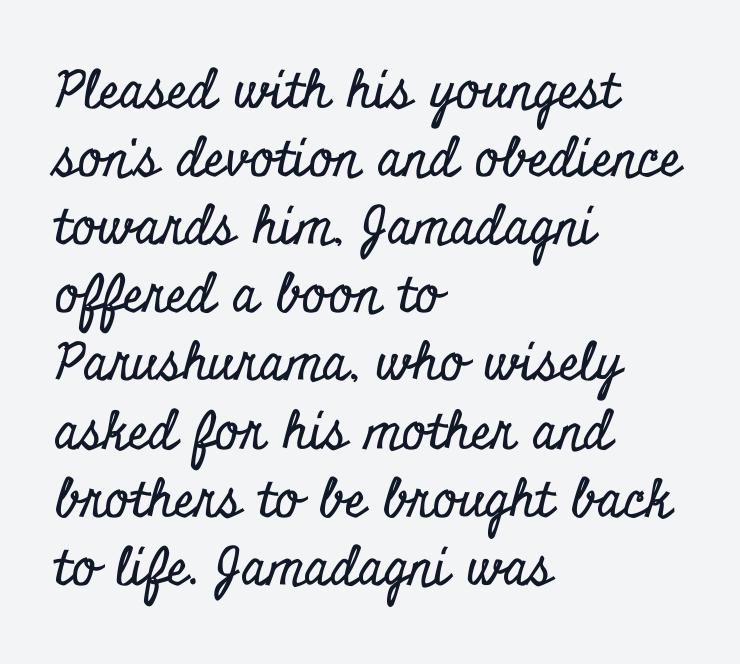
Old-style or modern, the face here clearly has serifs. Note the varied advance widths — an 'i' is clearly narrower than an 'm'. The rows are spaced the way most documents space them. A clean baseline with only descenders dipping below it. The letters sit at their default tracking, neither squeezed nor spread.
